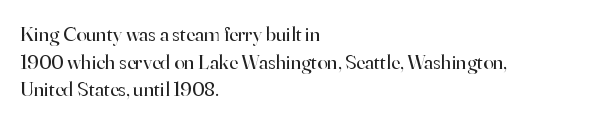
Q: Is the text bold? A: No.
Q: Is the text italic (slanted)? A: No, it is upright.
Q: Is the text underlined? A: No.
Q: How is the paragraph aligned? A: Left-aligned.
Q: Is the spacing between letters normal or unusually wide? A: Normal.
Q: Is the spacing between lines tight, normal or loose? A: Normal.
